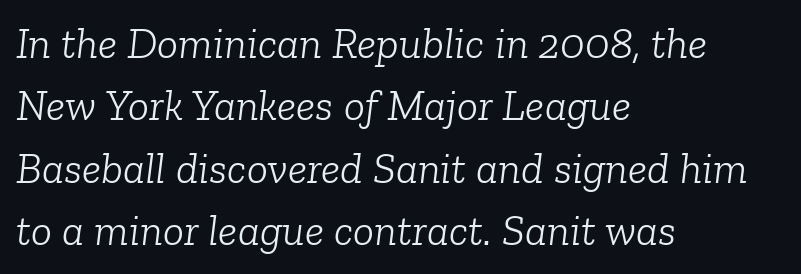
The designer left line spacing at the default. There is no visible air inserted between adjacent glyphs. Unlike a clean sans, this face finishes its strokes with serifs. Observe the lean: these are italic letterforms.
